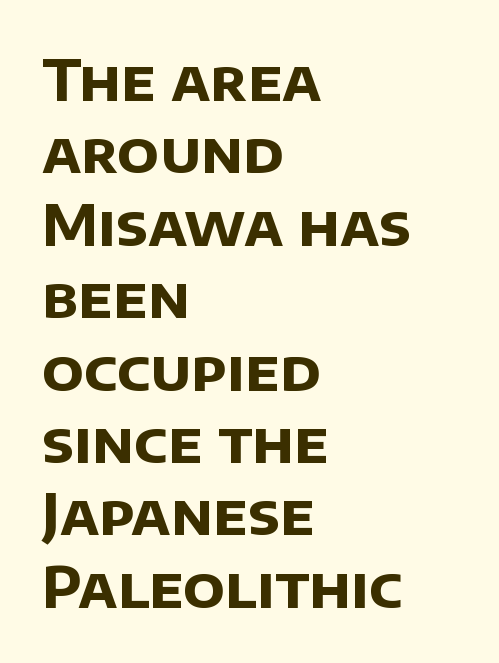
Check where the strokes stop: nothing finishes them off — pure sans. You could not count columns in this text — the font is proportionally spaced. Compared with a centered layout, this one pins lines to the left instead. Each new line begins a customary step beneath the previous one. Its strokes are broad and dark, the hallmark of bold type.
